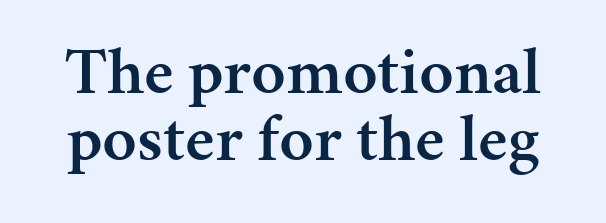
Q: Is the text bold? A: Semi-bold.
Q: Is the text italic (slanted)? A: No, it is upright.
Q: Is the typeface a serif or a sans-serif typeface? A: Serif.
Q: Is the text underlined? A: No.
Q: Is the spacing between letters normal or unusually wide? A: Normal.
Q: Is the spacing between lines tight, normal or loose? A: Tight.
Q: Width (condensed, normal, or wide)? A: Normal.
Q: Stroke contrast? A: Medium.
Q: x-height? A: Medium.
Q: Monospaced? A: No.
